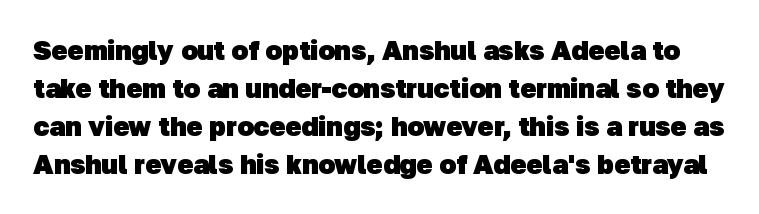
{"bold": "yes", "underline": "no", "line_spacing": "normal", "line_spacing_ratio": 1.41, "letter_spacing": "normal", "letter_spacing_em": 0.0, "glyph_px": 27}
